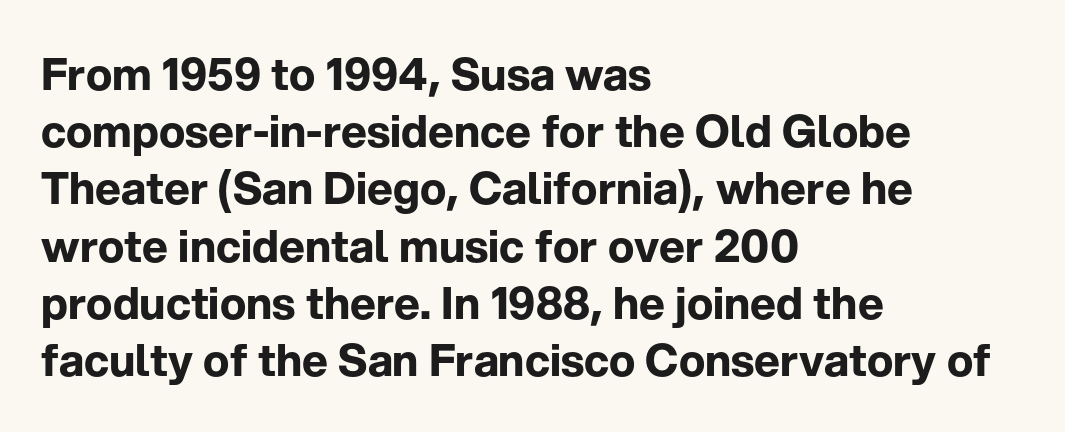
Q: Is the text bold? A: Yes.
Q: Is the text italic (slanted)? A: No, it is upright.
Q: Is the typeface a serif or a sans-serif typeface? A: Sans-serif.
Q: Is the text underlined? A: No.
Q: How is the paragraph aligned? A: Left-aligned.
Q: Is the spacing between letters normal or unusually wide? A: Normal.
Q: Is the spacing between lines tight, normal or loose? A: Normal.
Q: Width (condensed, normal, or wide)? A: Normal.
Q: Stroke contrast? A: Low.
Q: x-height? A: Medium.
Q: Monospaced? A: No.
